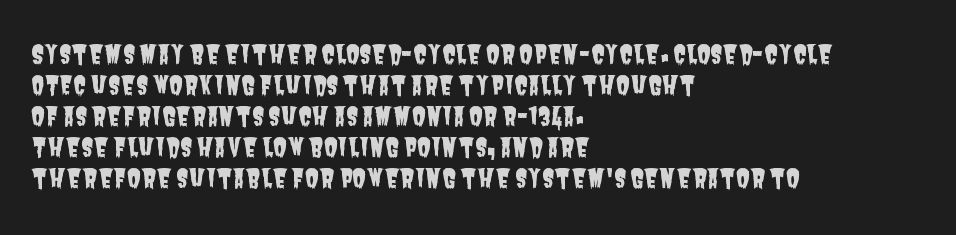
The space beneath each line is pristine and unruled. Compared with typical body copy, the letter spacing here is the same. One-word summary of the alignment: left.
